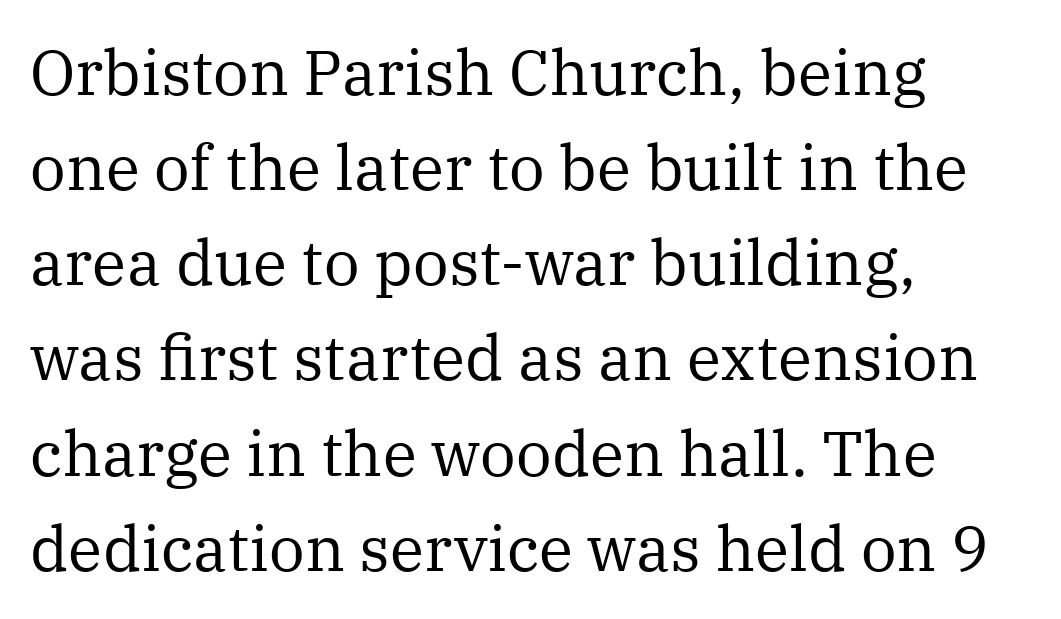
The image shows 63 px regular-weight serif type, upright; set left-aligned, normal line spacing (1.51x), normal letter spacing, not underlined; medium stroke contrast and a medium x-height.
